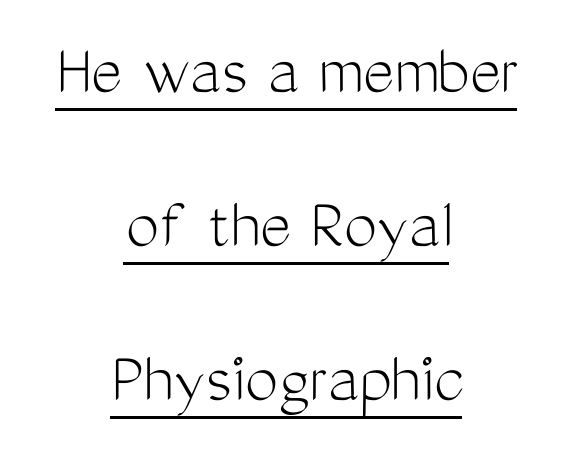
The image shows 74 px light, condensed sans-serif type, upright; set centered, loose line spacing (2.08x), normal letter spacing, underlined; medium stroke contrast and a medium x-height.
